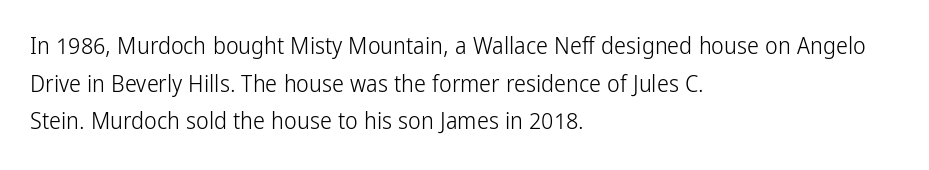
The setting favours the left margin, as ordinary paragraphs usually do. The face looks like a standard text weight, possibly lighter. Each row of text sits above clean, open space. Posture: straight, roman, zero tilt.
